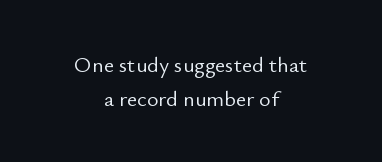
The image shows 22 px text type, upright; set centered, normal line spacing (1.56x), normal letter spacing, not underlined.
